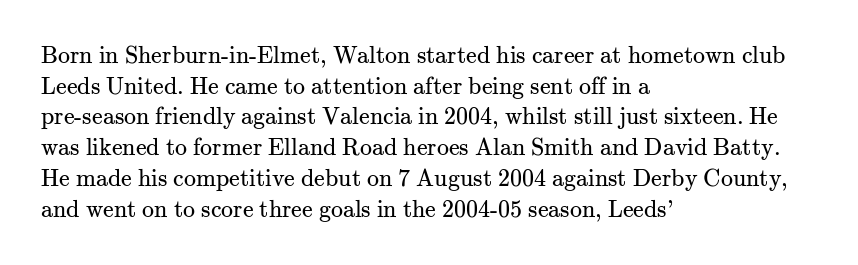
The image shows 24 px text type, upright; set left-aligned, normal line spacing (1.28x), normal letter spacing, not underlined.
